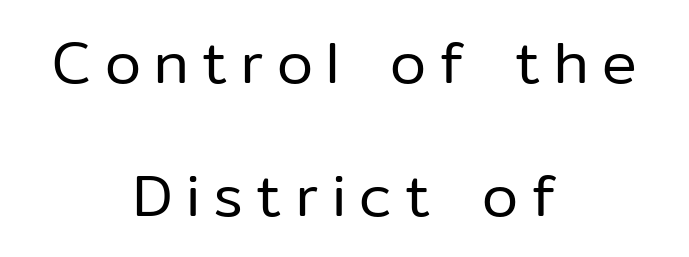
The image shows 58 px regular-weight sans-serif type, upright; set centered, loose line spacing (2.29x), unusually wide letter spacing (+0.23 em), not underlined; low stroke contrast and a medium x-height.
